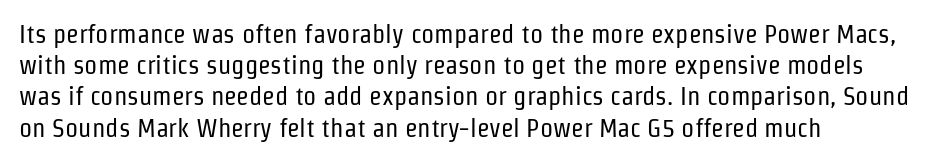
One-word summary of the alignment: left. In terms of letterspacing, this is plain default setting. The words here are not underlined. The characters are drawn with everyday or finer stroke widths. The letters stand straight up with perfectly vertical stems.
